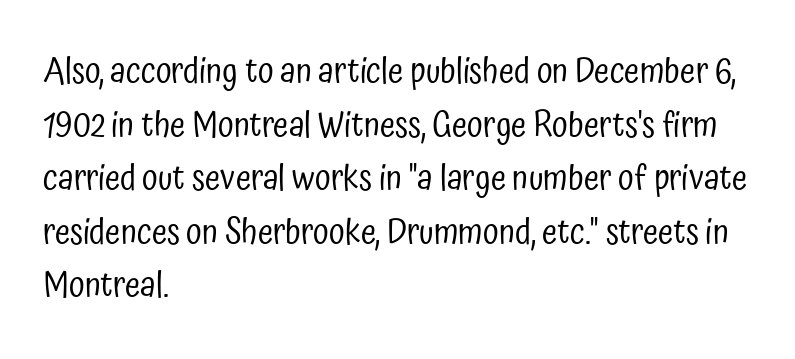
{"serif": "no", "italic": "no", "bold": "no", "weight": "regular", "width": "condensed", "stroke_contrast": "low", "x_height": "medium", "monospaced": "no", "underline": "no", "align": "left", "line_spacing": "normal", "line_spacing_ratio": 1.53, "letter_spacing": "normal", "letter_spacing_em": 0.0, "glyph_px": 35}
